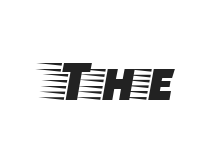
Q: Is the text italic (slanted)? A: Yes.
Q: Is the typeface a serif or a sans-serif typeface? A: Serif.
Q: Is the text underlined? A: No.
Q: Is the spacing between letters normal or unusually wide? A: Normal.
Q: Width (condensed, normal, or wide)? A: Wide.
Q: Stroke contrast? A: Low.
Q: x-height? A: Large.
Q: Monospaced? A: No.
